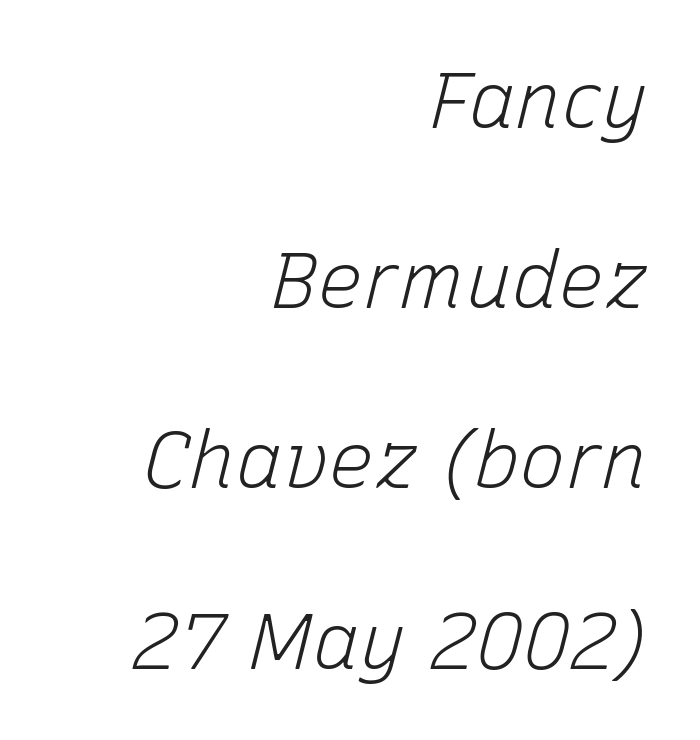
{"italic": "yes", "lean": "right", "slant_degrees": 15, "bold": "no", "weight": "light", "width": "normal", "stroke_contrast": "low", "x_height": "medium", "monospaced": "no", "underline": "no", "align": "right", "line_spacing": "loose", "line_spacing_ratio": 2.31, "letter_spacing": "normal", "letter_spacing_em": 0.0, "glyph_px": 78}
